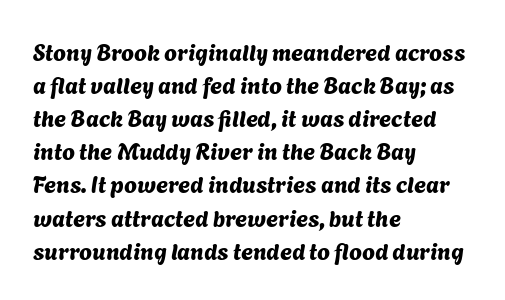
Q: Is the text underlined? A: No.
Q: How is the paragraph aligned? A: Left-aligned.
Q: Is the spacing between letters normal or unusually wide? A: Normal.
Q: Is the spacing between lines tight, normal or loose? A: Normal.
